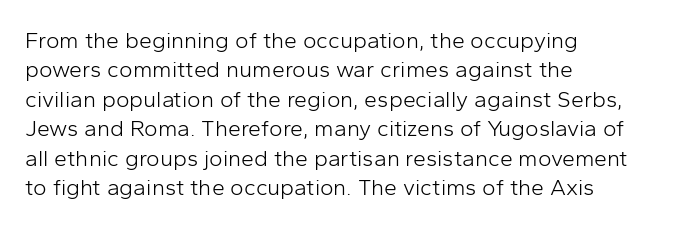
Q: Is the text bold? A: No.
Q: Is the text italic (slanted)? A: No, it is upright.
Q: Is the text underlined? A: No.
Q: How is the paragraph aligned? A: Left-aligned.
Q: Is the spacing between letters normal or unusually wide? A: Normal.
Q: Is the spacing between lines tight, normal or loose? A: Normal.
